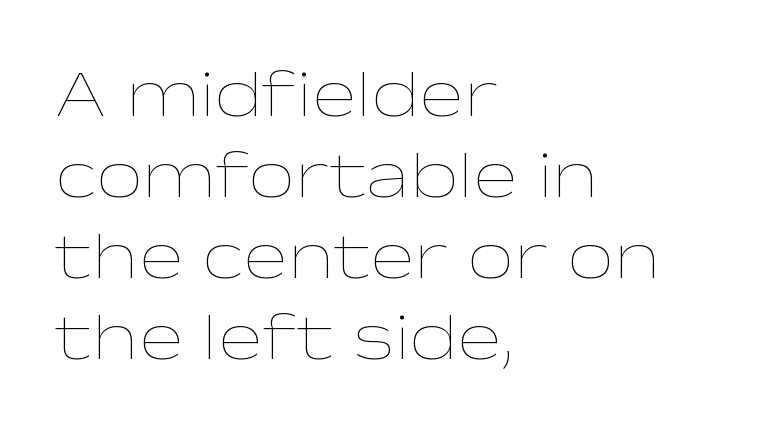
Q: Is the text bold? A: No.
Q: Is the text italic (slanted)? A: No, it is upright.
Q: Is the text underlined? A: No.
Q: How is the paragraph aligned? A: Left-aligned.
Q: Is the spacing between letters normal or unusually wide? A: Normal.
Q: Width (condensed, normal, or wide)? A: Wide.
Q: Stroke contrast? A: Low.
Q: x-height? A: Medium.
Q: Monospaced? A: No.
